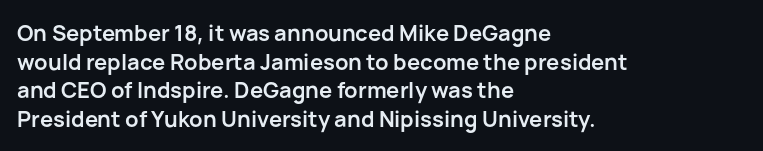
{"italic": "no", "bold": "yes", "underline": "no", "align": "left", "line_spacing": "normal", "line_spacing_ratio": 1.3, "letter_spacing": "normal", "letter_spacing_em": 0.0, "glyph_px": 22}
